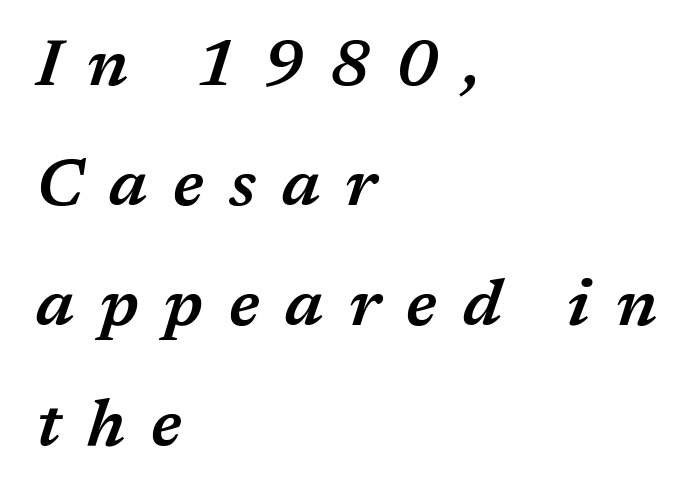
Q: Is the text bold? A: Semi-bold.
Q: Is the text italic (slanted)? A: Yes, it leans right by about 17 degrees.
Q: Is the text underlined? A: No.
Q: How is the paragraph aligned? A: Left-aligned.
Q: Is the spacing between letters normal or unusually wide? A: Unusually wide.
Q: Width (condensed, normal, or wide)? A: Normal.
Q: Stroke contrast? A: Medium.
Q: x-height? A: Medium.
Q: Monospaced? A: No.
